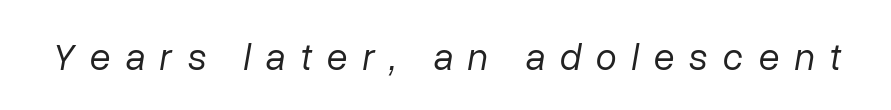
Q: Is the text bold? A: No.
Q: Is the text italic (slanted)? A: Yes, it leans right by about 10 degrees.
Q: Is the text underlined? A: No.
Q: Is the spacing between letters normal or unusually wide? A: Unusually wide.
Q: Width (condensed, normal, or wide)? A: Normal.
Q: Stroke contrast? A: Low.
Q: x-height? A: Medium.
Q: Monospaced? A: No.
